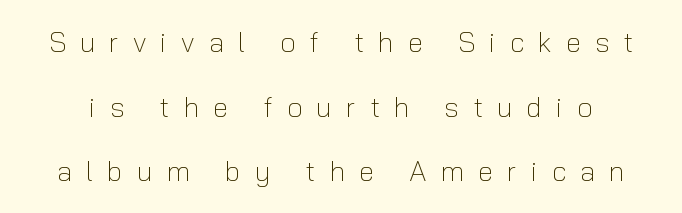
Q: Is the text bold? A: No.
Q: Is the text italic (slanted)? A: No, it is upright.
Q: Is the typeface a serif or a sans-serif typeface? A: Sans-serif.
Q: Is the text underlined? A: No.
Q: Is the spacing between letters normal or unusually wide? A: Unusually wide.
Q: Is the spacing between lines tight, normal or loose? A: Loose.
Q: Width (condensed, normal, or wide)? A: Normal.
Q: Stroke contrast? A: Low.
Q: x-height? A: Medium.
Q: Monospaced? A: No.
